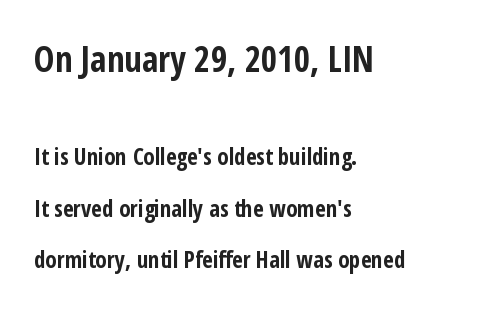
Has an underline been added? It has not. In terms of leading, this rendering errs on the spacious side. Upright lettering throughout. Honestly, the letter spacing is just normal — you wouldn't notice it. The font family rendered here belongs to the sans-serif group.
